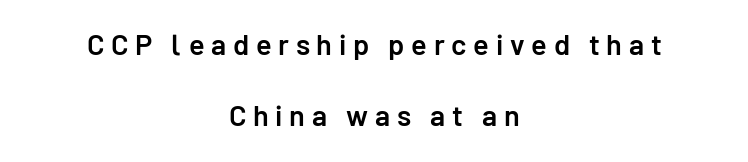
{"serif": "no", "italic": "no", "bold": "semi", "weight": "semibold", "width": "normal", "stroke_contrast": "low", "x_height": "medium", "monospaced": "no", "underline": "no", "align": "center", "line_spacing": "loose", "line_spacing_ratio": 2.46, "letter_spacing": "wide", "letter_spacing_em": 0.23, "glyph_px": 29}
